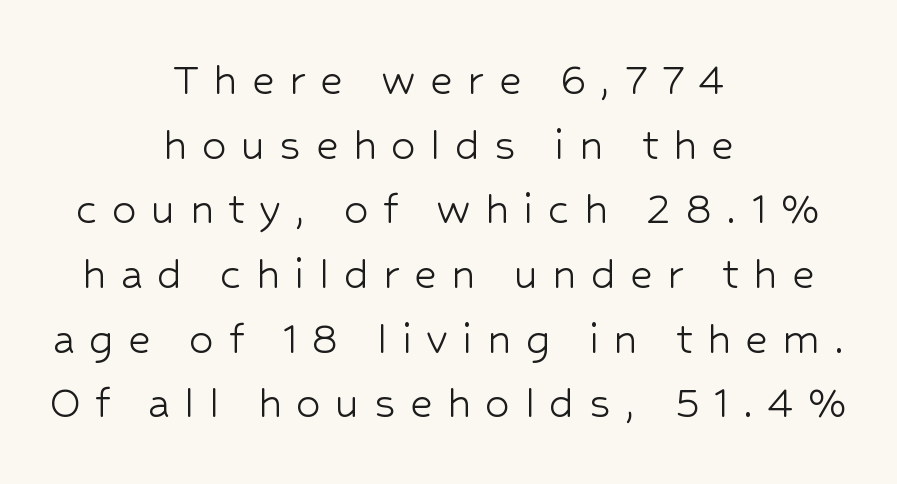
Q: Is the text bold? A: No.
Q: Is the text italic (slanted)? A: No, it is upright.
Q: Is the typeface a serif or a sans-serif typeface? A: Sans-serif.
Q: Is the text underlined? A: No.
Q: How is the paragraph aligned? A: Centered.
Q: Is the spacing between letters normal or unusually wide? A: Unusually wide.
Q: Is the spacing between lines tight, normal or loose? A: Normal.
Q: Width (condensed, normal, or wide)? A: Normal.
Q: Stroke contrast? A: Low.
Q: x-height? A: Medium.
Q: Monospaced? A: No.
